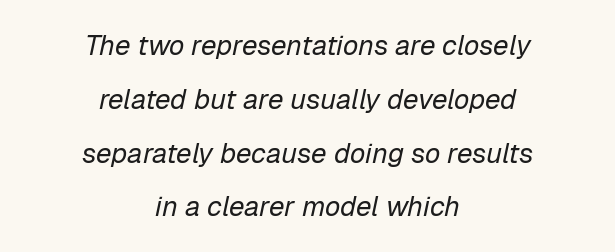
{"italic": "yes", "lean": "right", "slant_degrees": 12, "bold": "no", "weight": "regular", "width": "normal", "stroke_contrast": "low", "x_height": "medium", "monospaced": "no", "underline": "no", "align": "center", "line_spacing": "loose", "line_spacing_ratio": 1.92, "letter_spacing": "normal", "letter_spacing_em": 0.0, "glyph_px": 28}
